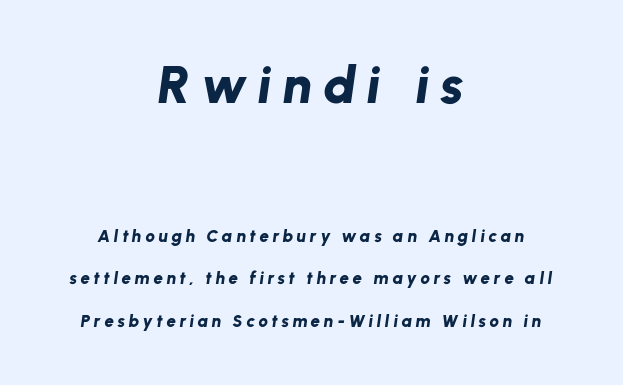
{"italic": "yes", "lean": "right", "slant_degrees": 8, "bold": "yes", "weight": "bold", "width": "normal", "stroke_contrast": "low", "x_height": "medium", "monospaced": "no", "underline": "no", "align": "center", "line_spacing": "loose", "line_spacing_ratio": 2.5, "letter_spacing": "wide", "letter_spacing_em": 0.21, "larger_block": "first", "size_ratio": 3.06, "glyph_px": 52}
